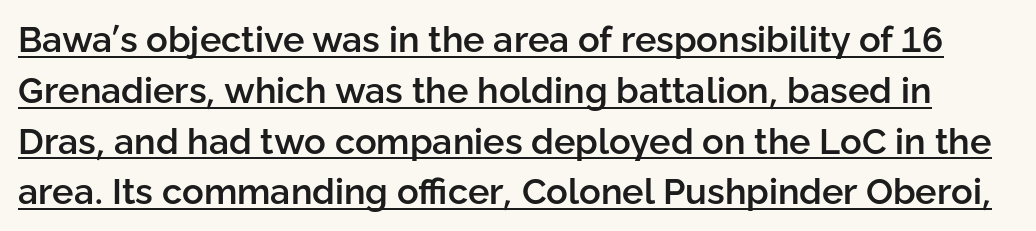
Stroke thickness is moderately raised; the sample reads as semibold. Compared with typical body copy, the letter spacing here is the same. Has an underline been added? It has. Interline gaps are of average width in this sample. It's the straight-up-and-down kind of type.
